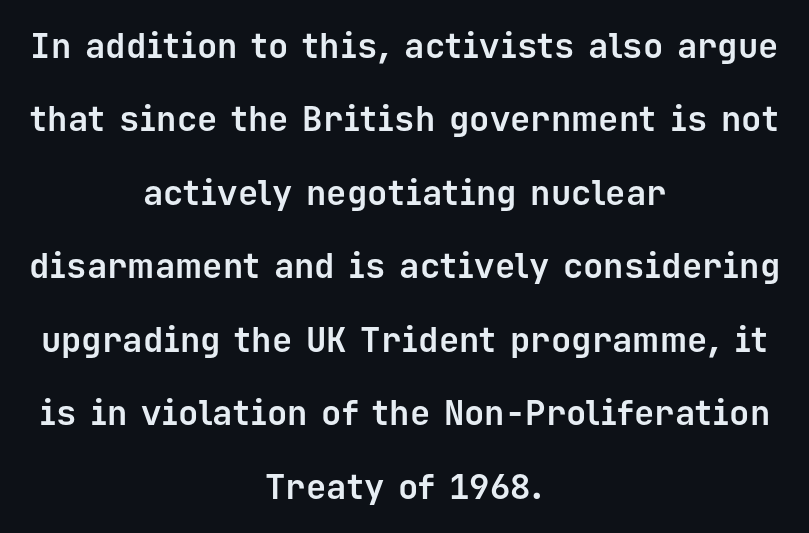
{"serif": "no", "italic": "no", "bold": "yes", "weight": "bold", "width": "normal", "stroke_contrast": "low", "x_height": "medium", "monospaced": "yes", "underline": "no", "align": "center", "line_spacing": "loose", "line_spacing_ratio": 2.16, "letter_spacing": "normal", "letter_spacing_em": 0.0, "glyph_px": 34}
